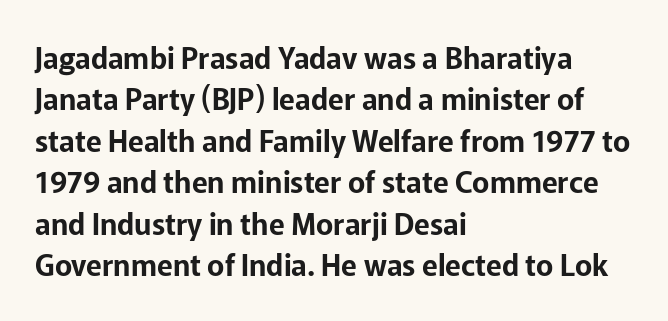
The image shows 29 px sans-serif type, upright; set left-aligned, normal line spacing (1.43x), normal letter spacing, not underlined; low stroke contrast and a medium x-height.
